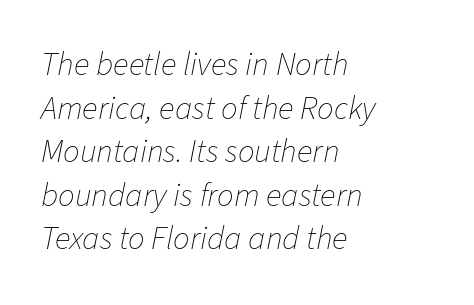
The image shows 33 px thin type, italic (leaning right); set left-aligned, normal line spacing (1.32x), normal letter spacing, not underlined; low stroke contrast and a medium x-height.
